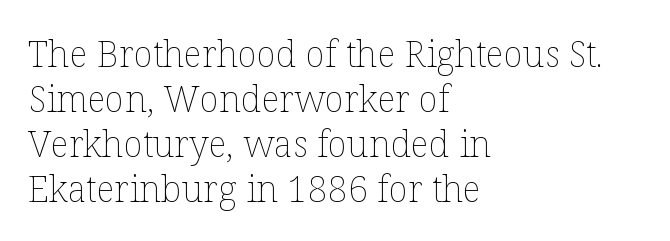
{"italic": "no", "bold": "no", "weight": "thin", "width": "normal", "stroke_contrast": "low", "x_height": "medium", "monospaced": "no", "underline": "no", "align": "left", "line_spacing": "normal", "line_spacing_ratio": 1.25, "letter_spacing": "normal", "letter_spacing_em": 0.0, "glyph_px": 36}
